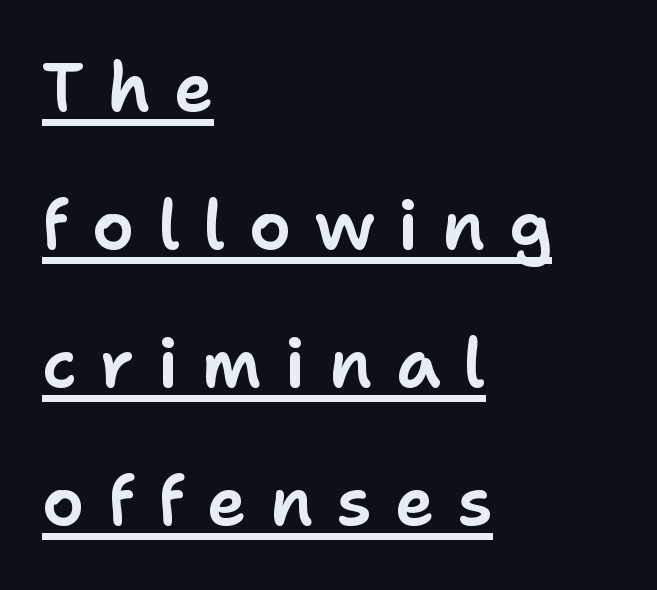
The image shows 67 px sans-serif type, upright; set left-aligned, loose line spacing (2.06x), unusually wide letter spacing (+0.35 em), underlined; low stroke contrast and a medium x-height.
